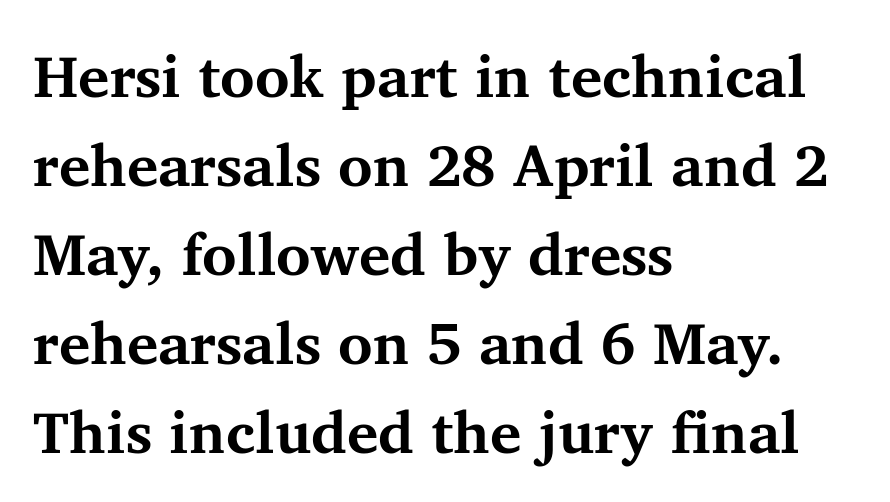
Left-aligned paragraph, ragged on the right. The tracking reads as untouched default to a designer's eye. The strokes are fattened all the way to bold. Any mark beneath the type? The region is blank.
